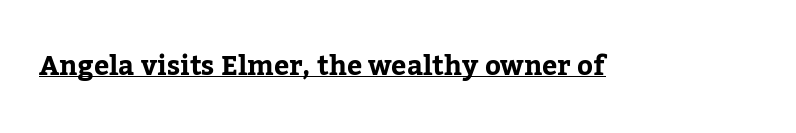
Q: Is the text bold? A: Yes.
Q: Is the text italic (slanted)? A: No, it is upright.
Q: Is the text underlined? A: Yes.
Q: Is the spacing between letters normal or unusually wide? A: Normal.
